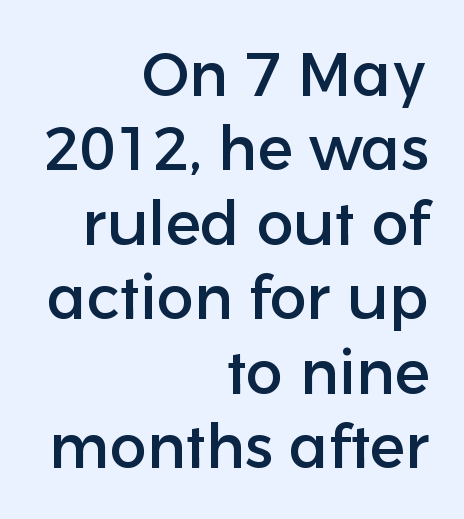
Classification — sans serif. Letter spacing: default. The space beneath each line is pristine and unruled. The axis of the letterforms is exactly vertical. These lines are rendered in a variable-pitch font.
